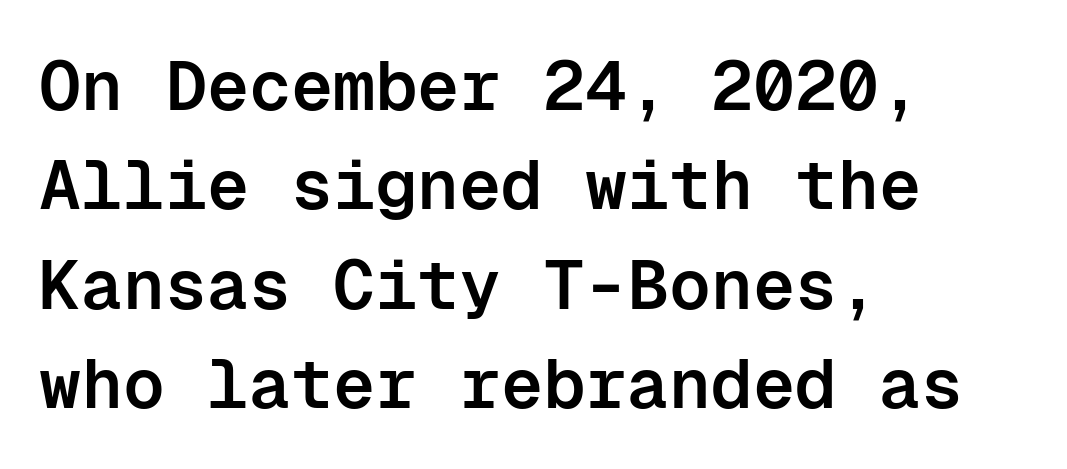
Monospaced: the letters line up in strict vertical columns. Does the type have serifs? No, each stem ends abruptly. The lettering holds an erect, upright posture throughout. Does the leading feel generous? No, just average.
